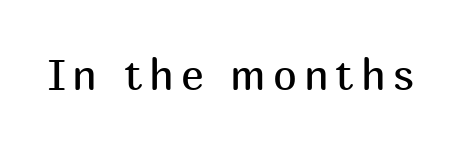
Q: Is the text bold? A: No.
Q: Is the text italic (slanted)? A: No, it is upright.
Q: Is the typeface a serif or a sans-serif typeface? A: Sans-serif.
Q: Is the text underlined? A: No.
Q: Width (condensed, normal, or wide)? A: Normal.
Q: Stroke contrast? A: Medium.
Q: x-height? A: Medium.
Q: Monospaced? A: No.
